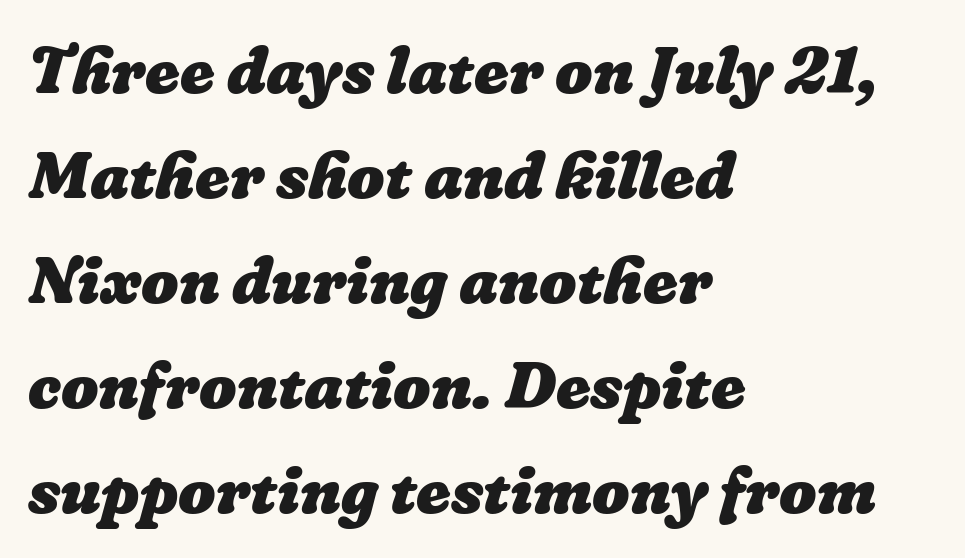
Q: Is the text bold? A: Yes.
Q: Is the text underlined? A: No.
Q: How is the paragraph aligned? A: Left-aligned.
Q: Is the spacing between letters normal or unusually wide? A: Normal.
Q: Is the spacing between lines tight, normal or loose? A: Normal.
Q: Width (condensed, normal, or wide)? A: Normal.
Q: Stroke contrast? A: Low.
Q: x-height? A: Medium.
Q: Monospaced? A: No.
